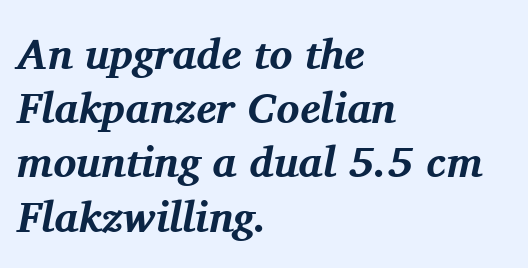
{"serif": "yes", "italic": "yes", "lean": "right", "slant_degrees": 11, "bold": "yes", "weight": "bold", "width": "normal", "stroke_contrast": "medium", "x_height": "medium", "monospaced": "no", "underline": "no", "align": "left", "line_spacing": "normal", "line_spacing_ratio": 1.26, "letter_spacing": "normal", "letter_spacing_em": 0.0, "glyph_px": 43}
